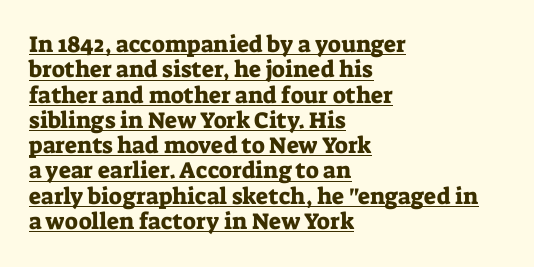
{"italic": "no", "underline": "yes", "align": "left", "line_spacing": "tight", "line_spacing_ratio": 1.1, "letter_spacing": "normal", "letter_spacing_em": 0.0, "glyph_px": 23}
